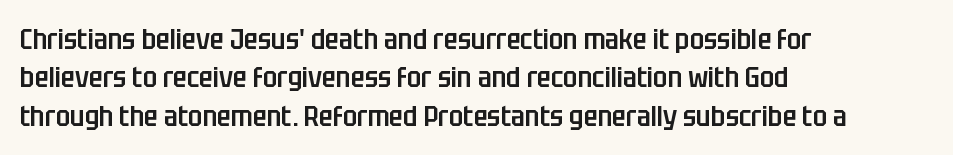
{"serif": "no", "italic": "no", "bold": "semi", "weight": "semibold", "width": "condensed", "stroke_contrast": "low", "x_height": "large", "monospaced": "no", "underline": "no", "align": "left", "line_spacing": "normal", "line_spacing_ratio": 1.32, "letter_spacing": "normal", "letter_spacing_em": 0.0, "glyph_px": 29}
